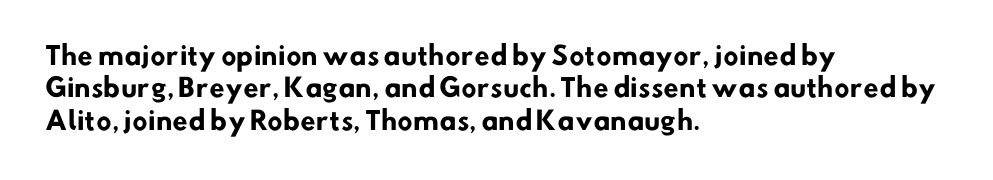
{"bold": "yes", "underline": "no", "align": "left", "line_spacing": "normal", "line_spacing_ratio": 1.3, "letter_spacing": "normal", "letter_spacing_em": 0.0, "glyph_px": 25}
